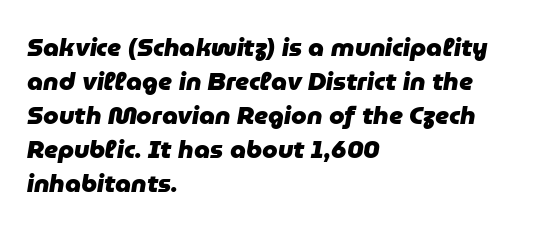
The image shows 25 px bold type, italic (leaning right); set left-aligned, normal line spacing (1.36x), normal letter spacing, not underlined.
